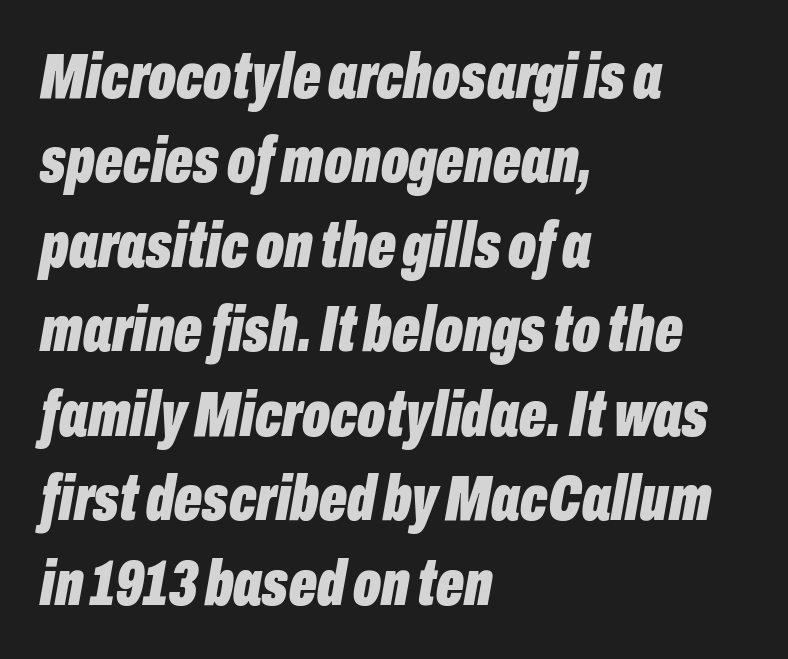
Q: Is the text bold? A: Yes.
Q: Is the text italic (slanted)? A: Yes, it leans right by about 10 degrees.
Q: Is the text underlined? A: No.
Q: How is the paragraph aligned? A: Left-aligned.
Q: Is the spacing between letters normal or unusually wide? A: Normal.
Q: Is the spacing between lines tight, normal or loose? A: Normal.
Q: Width (condensed, normal, or wide)? A: Condensed.
Q: Stroke contrast? A: Low.
Q: x-height? A: Medium.
Q: Monospaced? A: No.
